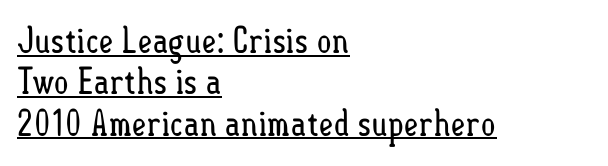
Q: Is the text bold? A: No.
Q: Is the text italic (slanted)? A: No, it is upright.
Q: Is the text underlined? A: Yes.
Q: How is the paragraph aligned? A: Left-aligned.
Q: Is the spacing between letters normal or unusually wide? A: Normal.
Q: Is the spacing between lines tight, normal or loose? A: Tight.
Q: Width (condensed, normal, or wide)? A: Condensed.
Q: Stroke contrast? A: Low.
Q: x-height? A: Small.
Q: Monospaced? A: No.
